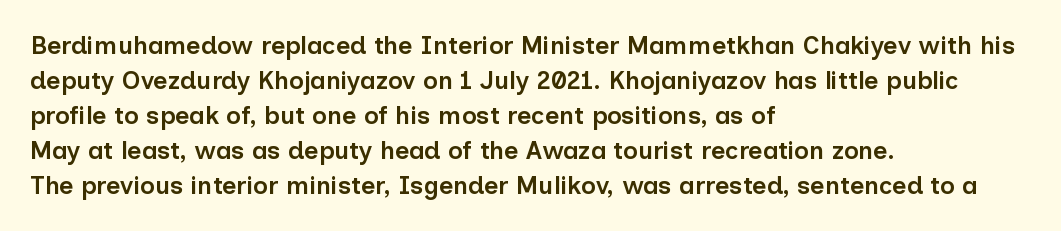
Q: Is the text bold? A: Semi-bold.
Q: Is the text italic (slanted)? A: No, it is upright.
Q: Is the text underlined? A: No.
Q: How is the paragraph aligned? A: Left-aligned.
Q: Is the spacing between letters normal or unusually wide? A: Normal.
Q: Is the spacing between lines tight, normal or loose? A: Normal.
